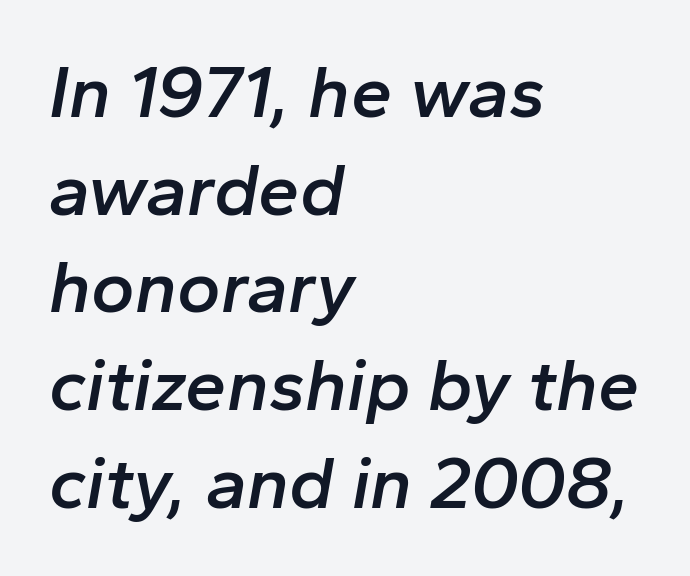
The image shows 74 px semibold type, italic (leaning right); set left-aligned, normal line spacing (1.32x), normal letter spacing, not underlined; low stroke contrast and a medium x-height.
